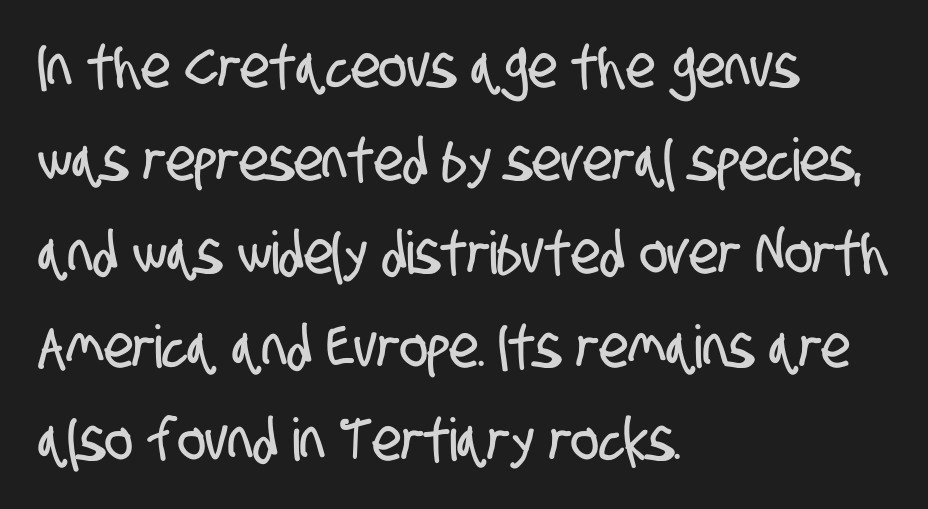
Is this a fixed-width face? No — the glyphs have proportional, varying widths. The area under the type is left untouched. Unlike a traditional serif, this face leaves its strokes unadorned. Quick note: interline space is typical. Every row of glyphs begins at an identical x-position on the left. The gaps between neighbouring characters are ordinary and unremarkable.
